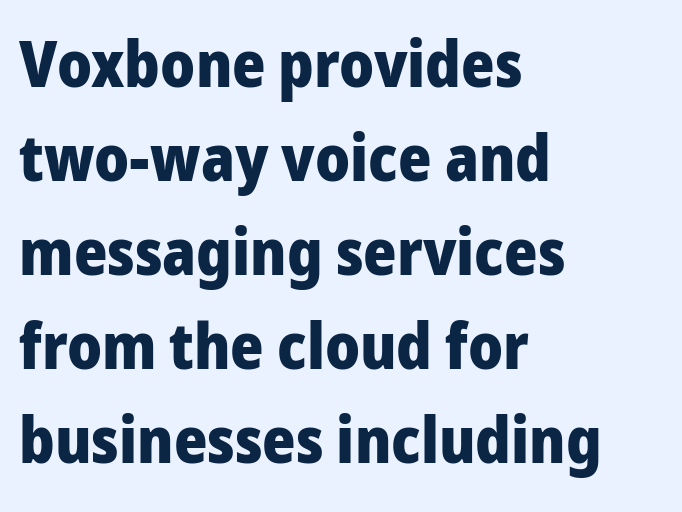
Q: Is the text bold? A: Yes.
Q: Is the text italic (slanted)? A: No, it is upright.
Q: Is the typeface a serif or a sans-serif typeface? A: Sans-serif.
Q: Is the text underlined? A: No.
Q: How is the paragraph aligned? A: Left-aligned.
Q: Is the spacing between letters normal or unusually wide? A: Normal.
Q: Is the spacing between lines tight, normal or loose? A: Normal.
Q: Width (condensed, normal, or wide)? A: Normal.
Q: Stroke contrast? A: Low.
Q: x-height? A: Medium.
Q: Monospaced? A: No.
